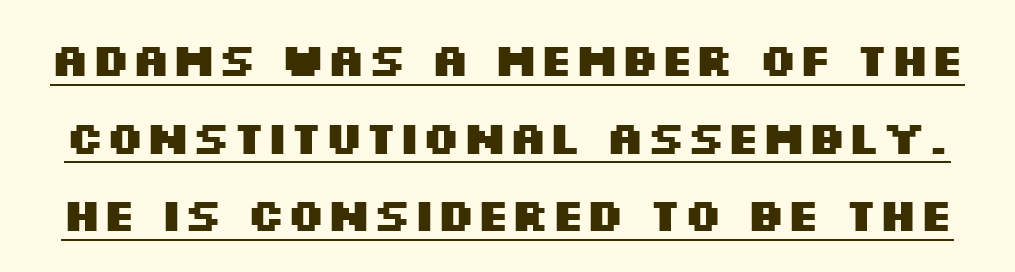
The face used here is a sans, in the tradition of grotesques and geometrics. Students, this is bold: see how much ink each stroke carries. You can see a thin bar hugging the bottom of the glyphs. This sample uses an upright cut, with every glyph sitting square on the baseline. Here the designer chose a conventional face with non-uniform glyph widths. Is the letter spacing exaggerated? No — it looks like the ordinary default.
